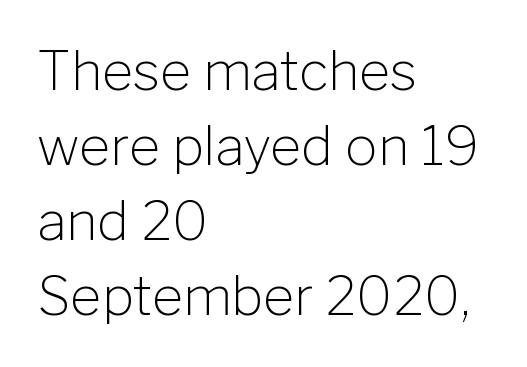
Q: Is the text bold? A: No.
Q: Is the text italic (slanted)? A: No, it is upright.
Q: Is the typeface a serif or a sans-serif typeface? A: Sans-serif.
Q: Is the text underlined? A: No.
Q: How is the paragraph aligned? A: Left-aligned.
Q: Is the spacing between letters normal or unusually wide? A: Normal.
Q: Is the spacing between lines tight, normal or loose? A: Normal.
Q: Width (condensed, normal, or wide)? A: Normal.
Q: Stroke contrast? A: Low.
Q: x-height? A: Medium.
Q: Monospaced? A: No.
